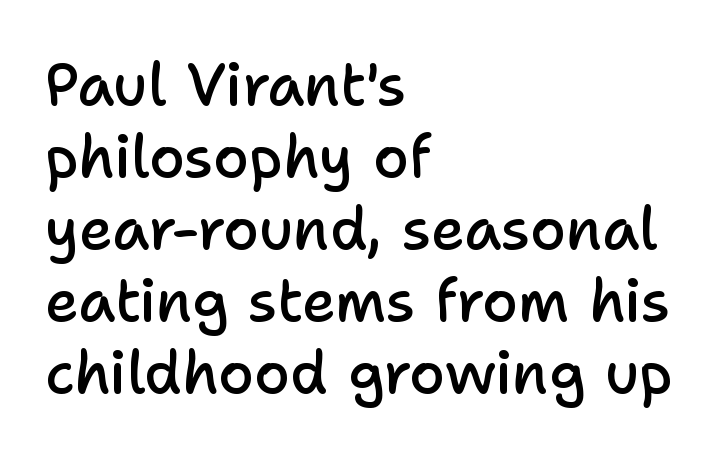
Q: Is the text bold? A: Semi-bold.
Q: Is the text italic (slanted)? A: No, it is upright.
Q: Is the typeface a serif or a sans-serif typeface? A: Sans-serif.
Q: Is the text underlined? A: No.
Q: How is the paragraph aligned? A: Left-aligned.
Q: Is the spacing between letters normal or unusually wide? A: Normal.
Q: Width (condensed, normal, or wide)? A: Normal.
Q: Stroke contrast? A: Low.
Q: x-height? A: Medium.
Q: Monospaced? A: No.
